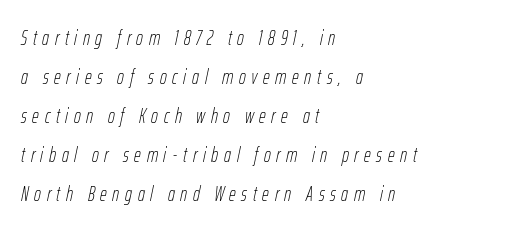
The rendering inserts visible extra space after every character. Caption: multi-line text, flush left, ragged right. The passage shown is not bold in any degree. Is the type slanted? Yes — the strokes lean at a clear angle. Beneath every word, the page is bare.
